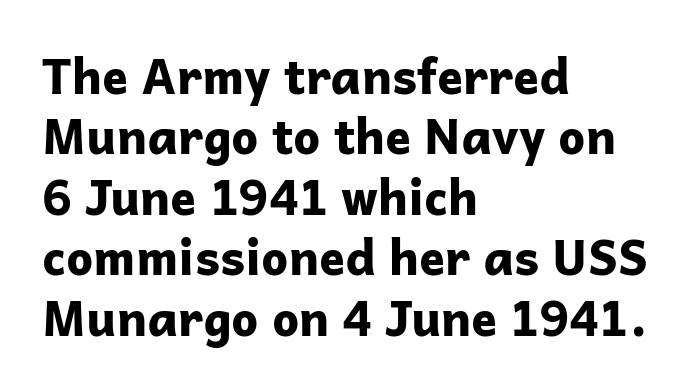
Q: Is the text bold? A: Yes.
Q: Is the text italic (slanted)? A: No, it is upright.
Q: Is the typeface a serif or a sans-serif typeface? A: Sans-serif.
Q: Is the text underlined? A: No.
Q: How is the paragraph aligned? A: Left-aligned.
Q: Is the spacing between letters normal or unusually wide? A: Normal.
Q: Is the spacing between lines tight, normal or loose? A: Normal.
Q: Width (condensed, normal, or wide)? A: Normal.
Q: Stroke contrast? A: Low.
Q: x-height? A: Medium.
Q: Monospaced? A: No.
